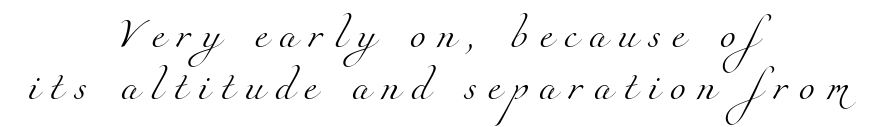
{"serif": "yes", "bold": "no", "weight": "light", "width": "normal", "stroke_contrast": "medium", "x_height": "small", "monospaced": "no", "underline": "no", "align": "center", "line_spacing_ratio": 1.8, "letter_spacing": "wide", "letter_spacing_em": 0.39, "glyph_px": 29}
